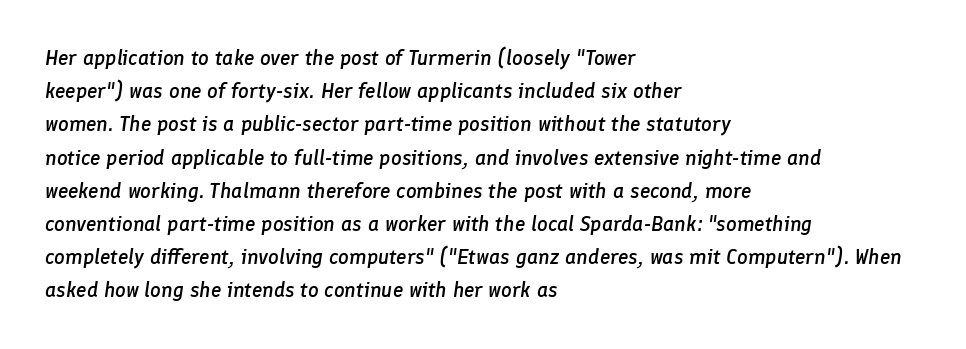
The image shows 21 px text type, italic (leaning right); set left-aligned, normal line spacing (1.58x), normal letter spacing, not underlined.
